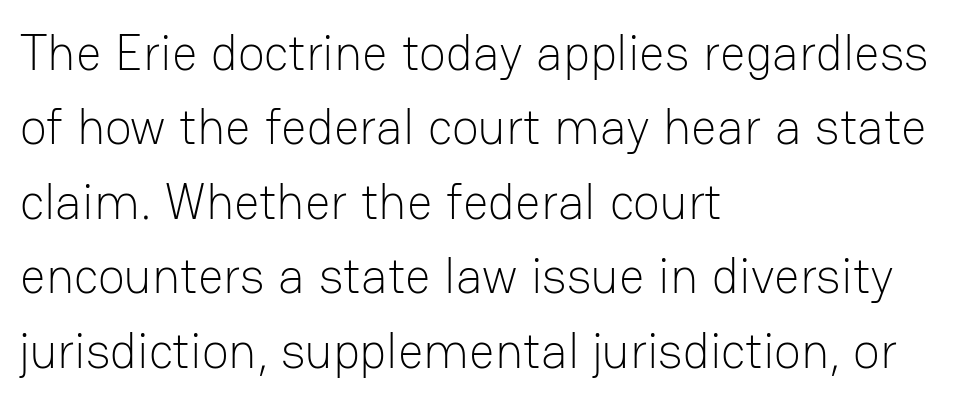
Q: Is the text bold? A: No.
Q: Is the text italic (slanted)? A: No, it is upright.
Q: Is the typeface a serif or a sans-serif typeface? A: Sans-serif.
Q: Is the text underlined? A: No.
Q: How is the paragraph aligned? A: Left-aligned.
Q: Is the spacing between letters normal or unusually wide? A: Normal.
Q: Is the spacing between lines tight, normal or loose? A: Normal.
Q: Width (condensed, normal, or wide)? A: Normal.
Q: Stroke contrast? A: Low.
Q: x-height? A: Medium.
Q: Monospaced? A: No.
